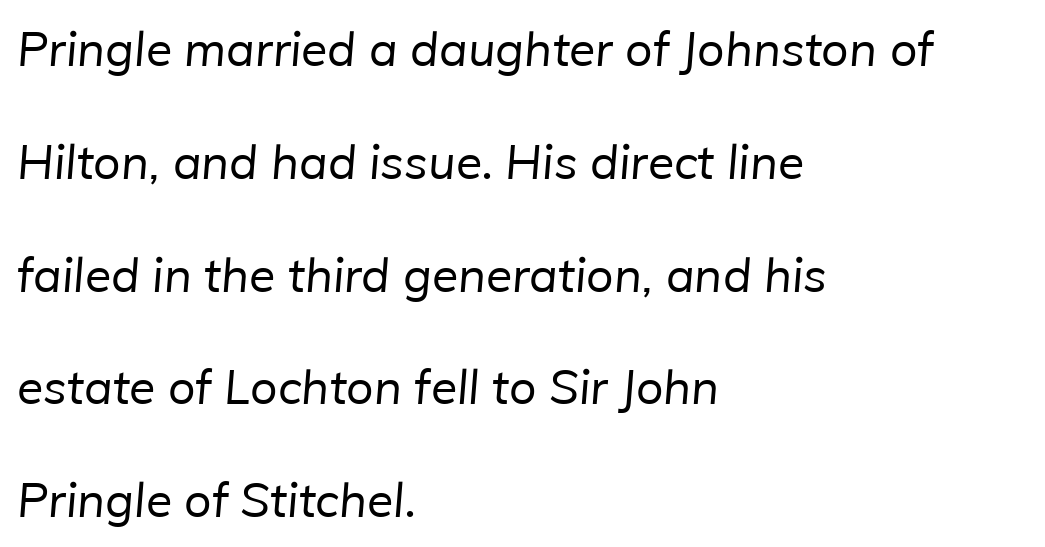
These glyphs show unthickened strokes, regular width or finer. Is this a fixed-width face? No — the glyphs have proportional, varying widths. The passage is arranged the way most books set body copy — flush left. Grotesque or geometric, the face here clearly has no serifs. Students, observe: this is what heavily led, spacious text looks like. The line texture is even and compact thanks to regular tracking.
